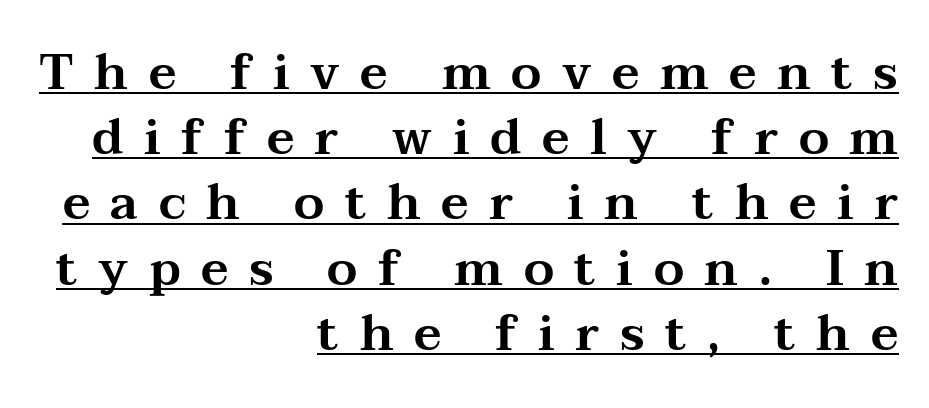
Q: Is the text italic (slanted)? A: No, it is upright.
Q: Is the typeface a serif or a sans-serif typeface? A: Serif.
Q: Is the text underlined? A: Yes.
Q: How is the paragraph aligned? A: Right-aligned.
Q: Is the spacing between letters normal or unusually wide? A: Unusually wide.
Q: Is the spacing between lines tight, normal or loose? A: Normal.
Q: Width (condensed, normal, or wide)? A: Wide.
Q: Stroke contrast? A: Medium.
Q: x-height? A: Medium.
Q: Monospaced? A: No.
